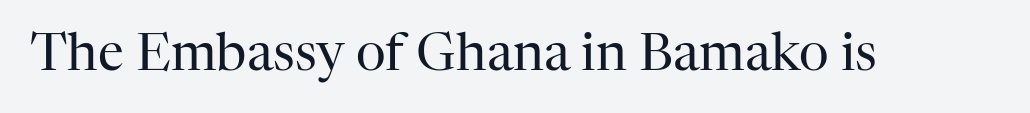
The line texture is even and compact thanks to regular tracking. Ink coverage per letter is moderate at most. Posture: upright roman. Only glyphs here, with clear space below each row.
